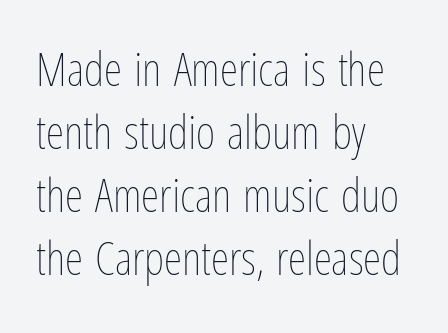
Descenders are the only things crossing below the line. The text block is weighted toward the left margin, trailing off unevenly rightward. Posture: upright roman. Summary of weight: not heavy and not bold.
